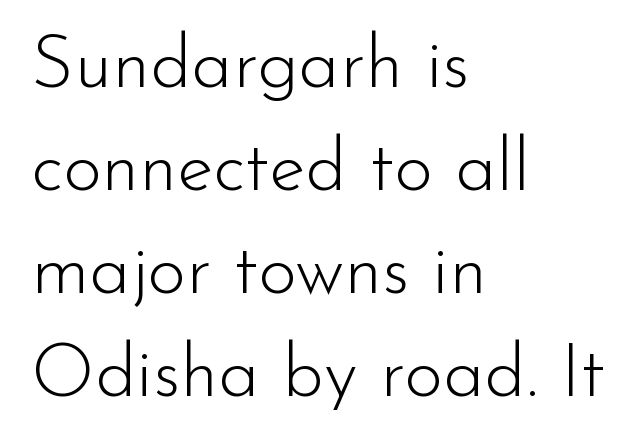
The image shows 74 px light sans-serif type, upright; set left-aligned, normal line spacing (1.39x), normal letter spacing, not underlined; low stroke contrast and a small x-height.
